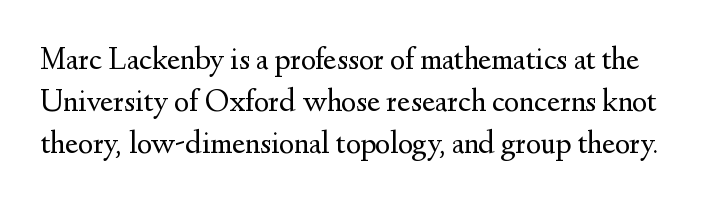
{"serif": "yes", "italic": "no", "bold": "no", "weight": "regular", "width": "normal", "stroke_contrast": "medium", "x_height": "small", "monospaced": "no", "underline": "no", "line_spacing": "normal", "line_spacing_ratio": 1.32, "letter_spacing": "normal", "letter_spacing_em": 0.0, "glyph_px": 32}
